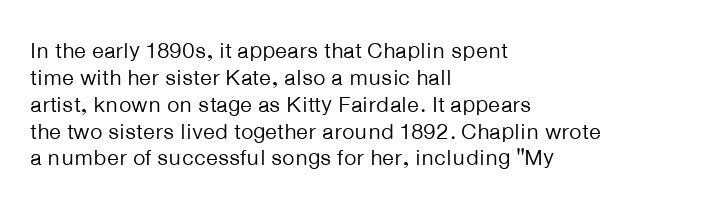
Q: Is the text bold? A: No.
Q: Is the text italic (slanted)? A: No, it is upright.
Q: Is the text underlined? A: No.
Q: How is the paragraph aligned? A: Left-aligned.
Q: Is the spacing between letters normal or unusually wide? A: Normal.
